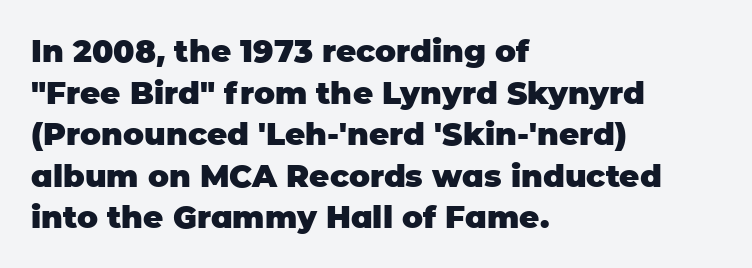
{"serif": "no", "italic": "no", "bold": "yes", "weight": "heavy", "width": "normal", "stroke_contrast": "low", "x_height": "large", "monospaced": "no", "underline": "no", "align": "left", "line_spacing": "normal", "line_spacing_ratio": 1.34, "letter_spacing": "normal", "letter_spacing_em": 0.0, "glyph_px": 31}
